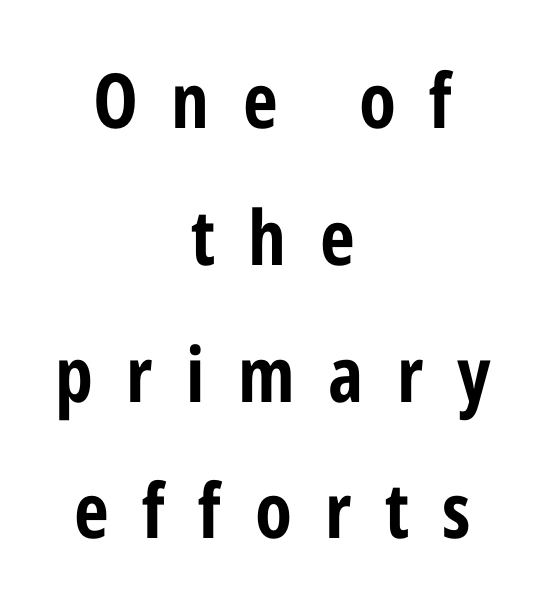
{"serif": "no", "italic": "no", "bold": "yes", "weight": "bold", "width": "condensed", "stroke_contrast": "low", "x_height": "medium", "monospaced": "no", "underline": "no", "align": "center", "line_spacing_ratio": 1.8, "letter_spacing": "wide", "letter_spacing_em": 0.44, "glyph_px": 76}
